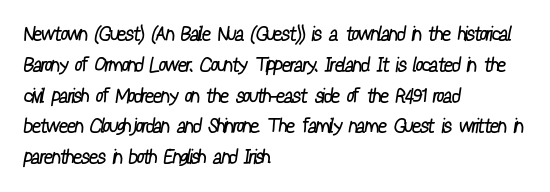
A bare baseline throughout the passage. The line-height multiplier appears to be the usual default. Is the block centered? No — it sits flush against the left margin. The gaps between neighbouring characters are ordinary and unremarkable.
